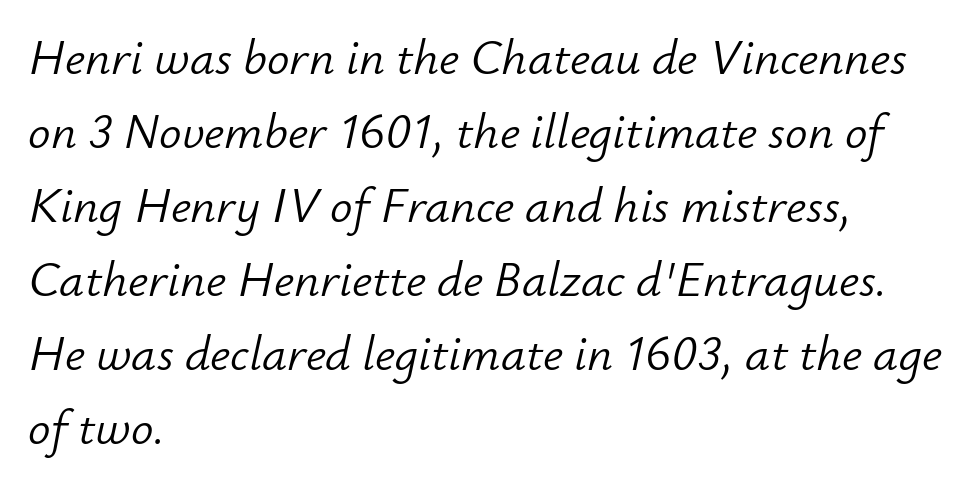
The image shows 50 px light type, italic (leaning right); set left-aligned, normal line spacing (1.48x), normal letter spacing, not underlined; low stroke contrast and a small x-height.
